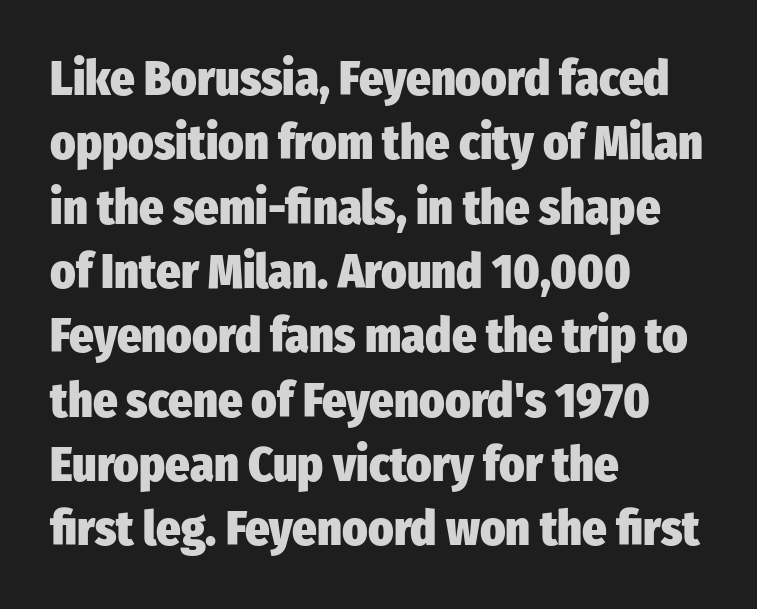
{"serif": "no", "italic": "no", "bold": "yes", "weight": "heavy", "width": "condensed", "stroke_contrast": "low", "x_height": "medium", "monospaced": "no", "underline": "no", "align": "left", "line_spacing": "normal", "line_spacing_ratio": 1.34, "letter_spacing": "normal", "letter_spacing_em": 0.0, "glyph_px": 48}
